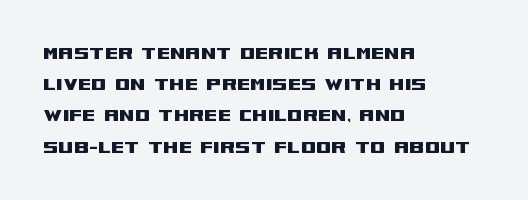
{"italic": "no", "underline": "no", "align": "left", "line_spacing": "normal", "line_spacing_ratio": 1.42, "letter_spacing": "normal", "letter_spacing_em": 0.0, "glyph_px": 22}
